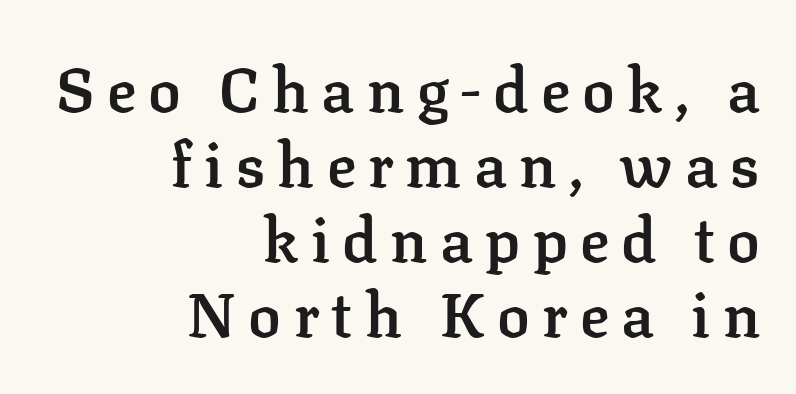
The image shows 61 px semibold serif type, upright; set right-aligned, line spacing 1.23x, unusually wide letter spacing (+0.2 em), not underlined; low stroke contrast and a medium x-height.
